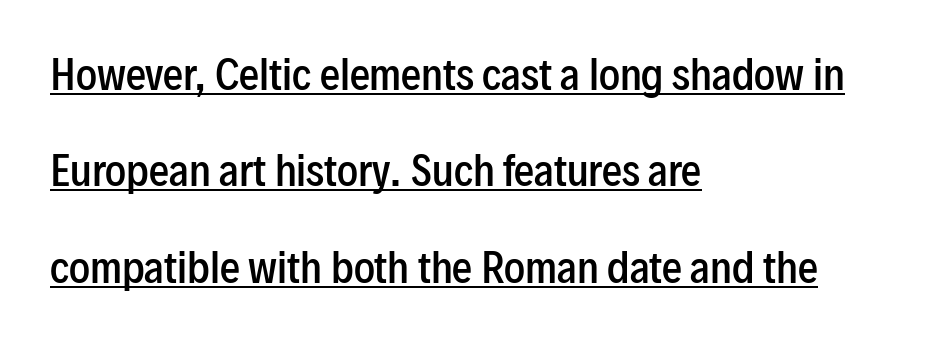
{"serif": "no", "italic": "no", "bold": "semi", "weight": "semibold", "width": "condensed", "stroke_contrast": "low", "x_height": "medium", "monospaced": "no", "underline": "yes", "align": "left", "line_spacing": "loose", "line_spacing_ratio": 2.41, "letter_spacing": "normal", "letter_spacing_em": 0.0, "glyph_px": 40}
